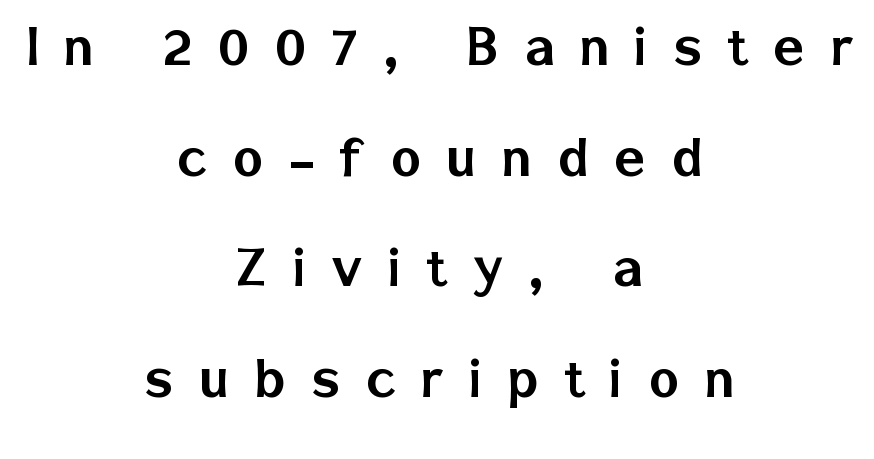
Note: no serifs on the glyphs. Character widths vary here, with narrow letters taking less room than wide ones. This sample uses an upright cut, with every glyph sitting square on the baseline. These lines stack symmetrically, like a column narrowing and widening about its center. The tracking jumps out immediately: characters are airy and widely separated. Each row of text sits above clean, open space.
